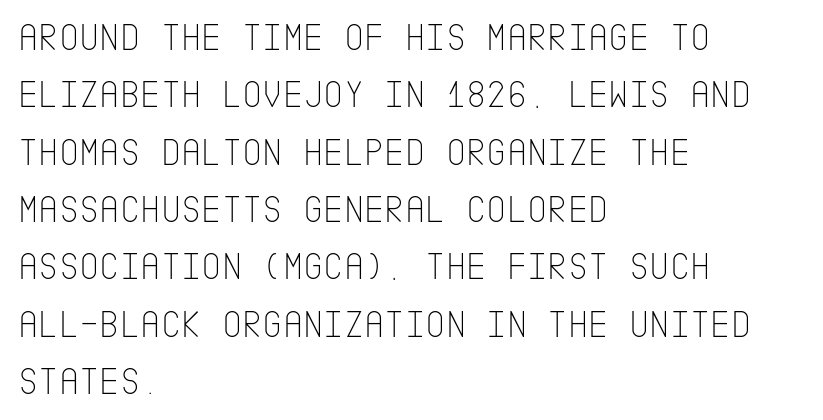
{"serif": "no", "italic": "no", "bold": "no", "weight": "thin", "width": "condensed", "stroke_contrast": "low", "x_height": "large", "underline": "no", "align": "left", "line_spacing": "normal", "line_spacing_ratio": 1.47, "letter_spacing": "normal", "letter_spacing_em": 0.0, "glyph_px": 39}
